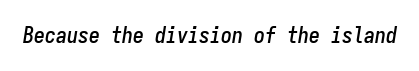
Q: Is the text italic (slanted)? A: Yes, it leans right by about 9 degrees.
Q: Is the text underlined? A: No.
Q: Is the spacing between letters normal or unusually wide? A: Normal.
